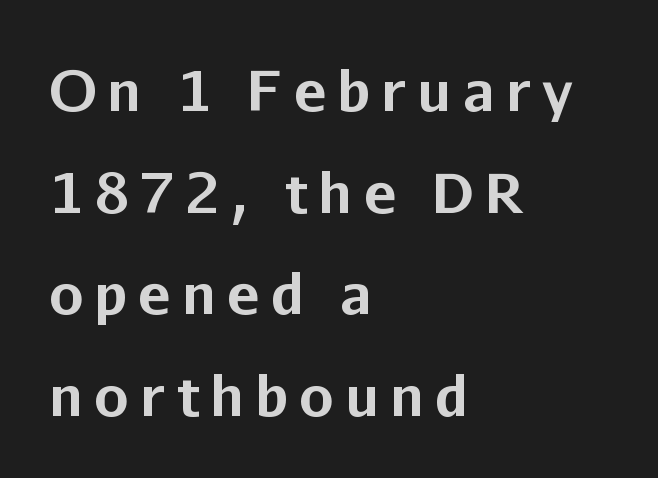
Q: Is the text bold? A: Yes.
Q: Is the text italic (slanted)? A: No, it is upright.
Q: Is the typeface a serif or a sans-serif typeface? A: Sans-serif.
Q: Is the text underlined? A: No.
Q: How is the paragraph aligned? A: Left-aligned.
Q: Is the spacing between letters normal or unusually wide? A: Unusually wide.
Q: Width (condensed, normal, or wide)? A: Normal.
Q: Stroke contrast? A: Low.
Q: x-height? A: Medium.
Q: Monospaced? A: No.
